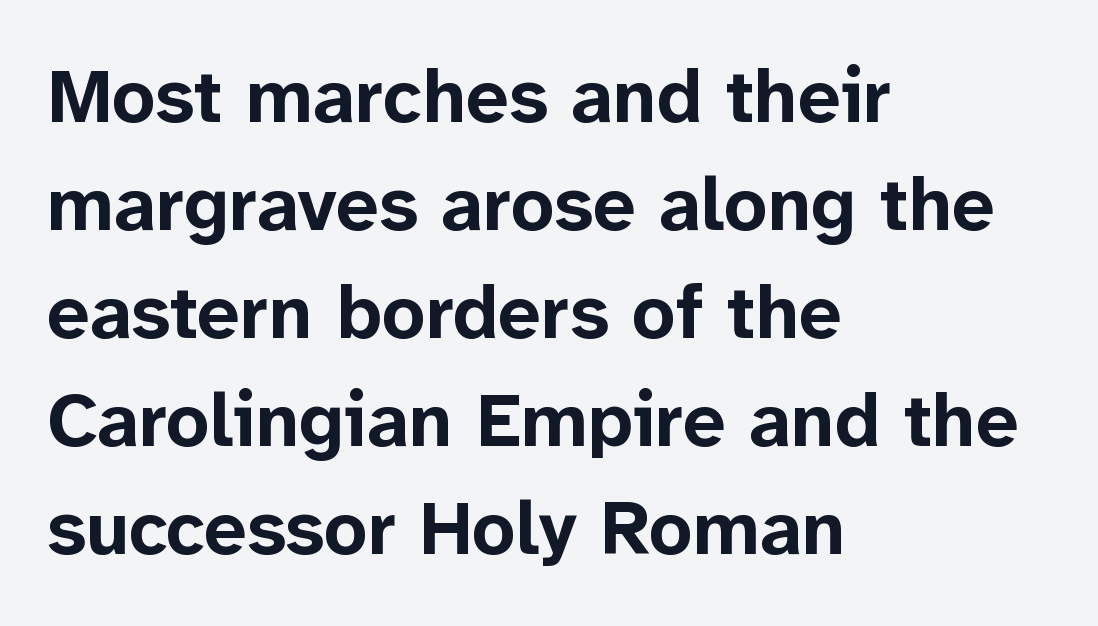
{"serif": "no", "italic": "no", "bold": "yes", "weight": "bold", "width": "normal", "stroke_contrast": "low", "x_height": "medium", "monospaced": "no", "underline": "no", "align": "left", "line_spacing": "normal", "line_spacing_ratio": 1.42, "letter_spacing": "normal", "letter_spacing_em": 0.0, "glyph_px": 76}
